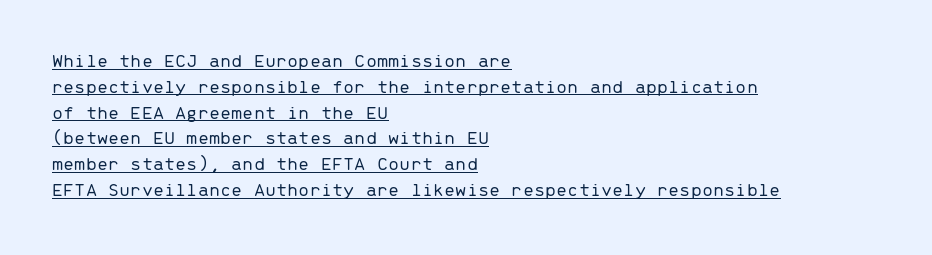
The image shows 20 px text type, upright; set left-aligned, normal line spacing (1.29x), normal letter spacing, underlined.
